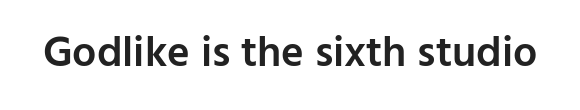
{"serif": "no", "italic": "no", "bold": "semi", "weight": "semibold", "width": "normal", "stroke_contrast": "low", "x_height": "medium", "monospaced": "no", "underline": "no", "letter_spacing": "normal", "letter_spacing_em": 0.0, "glyph_px": 43}
